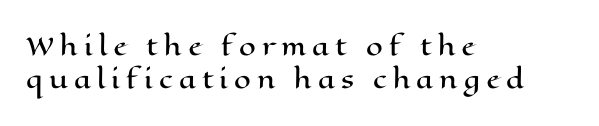
{"italic": "no", "underline": "no", "align": "left", "line_spacing": "normal", "line_spacing_ratio": 1.38, "letter_spacing": "wide", "letter_spacing_em": 0.25, "glyph_px": 24}
